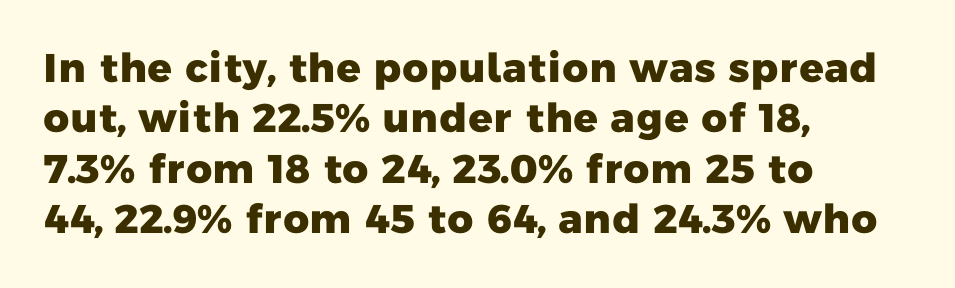
{"serif": "no", "bold": "yes", "weight": "heavy", "width": "normal", "stroke_contrast": "low", "x_height": "medium", "monospaced": "no", "underline": "no", "align": "left", "line_spacing": "normal", "line_spacing_ratio": 1.26, "letter_spacing": "normal", "letter_spacing_em": 0.0, "glyph_px": 40}
